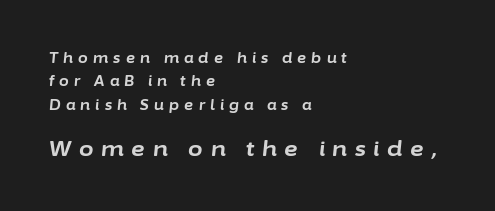
The image shows 21 px bold type, italic (leaning right); set left-aligned, normal line spacing (1.67x), unusually wide letter spacing (+0.37 em), not underlined; the second (bottom) block is 1.5x larger.
